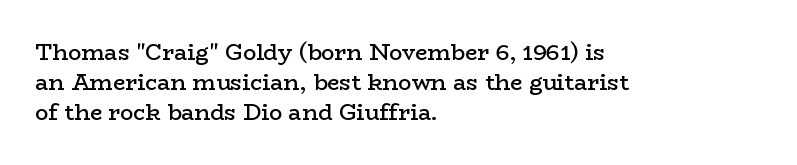
The image shows 22 px text type, upright; set left-aligned, normal line spacing (1.36x), normal letter spacing, not underlined.
